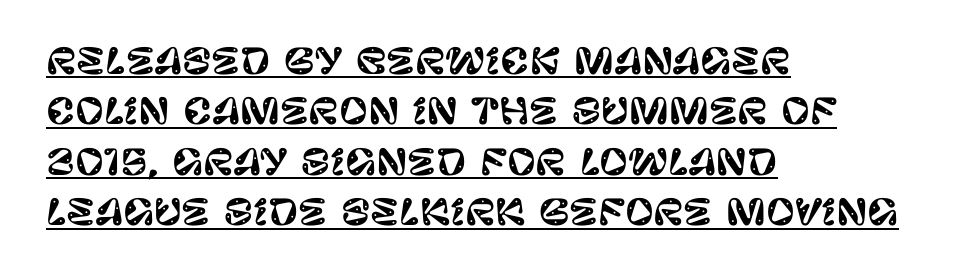
Q: Is the text italic (slanted)? A: Yes.
Q: Is the typeface a serif or a sans-serif typeface? A: Sans-serif.
Q: Is the text underlined? A: Yes.
Q: How is the paragraph aligned? A: Left-aligned.
Q: Is the spacing between letters normal or unusually wide? A: Normal.
Q: Is the spacing between lines tight, normal or loose? A: Normal.
Q: Width (condensed, normal, or wide)? A: Normal.
Q: Stroke contrast? A: Low.
Q: x-height? A: Large.
Q: Monospaced? A: No.
